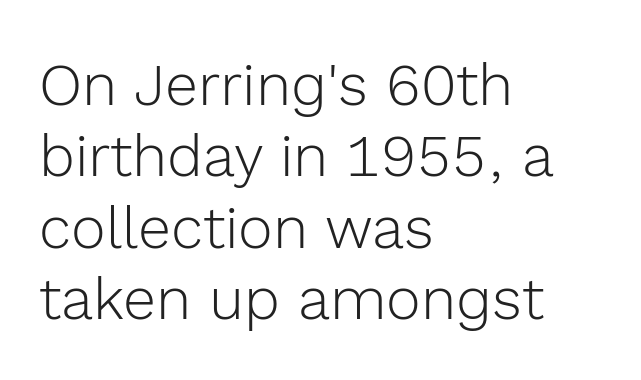
{"serif": "no", "italic": "no", "bold": "no", "weight": "light", "width": "normal", "x_height": "medium", "monospaced": "no", "underline": "no", "align": "left", "line_spacing_ratio": 1.21, "letter_spacing": "normal", "letter_spacing_em": 0.0, "glyph_px": 59}
